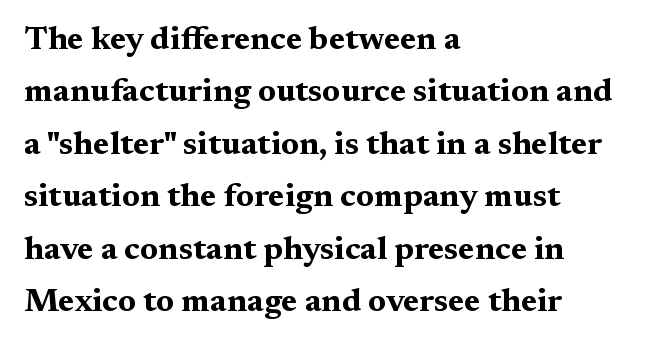
Q: Is the text bold? A: Yes.
Q: Is the text italic (slanted)? A: No, it is upright.
Q: Is the typeface a serif or a sans-serif typeface? A: Serif.
Q: Is the text underlined? A: No.
Q: How is the paragraph aligned? A: Left-aligned.
Q: Is the spacing between letters normal or unusually wide? A: Normal.
Q: Is the spacing between lines tight, normal or loose? A: Normal.
Q: Width (condensed, normal, or wide)? A: Wide.
Q: Stroke contrast? A: Medium.
Q: x-height? A: Medium.
Q: Monospaced? A: No.
